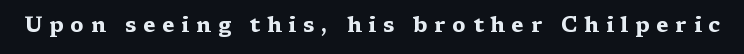
{"italic": "no", "bold": "yes", "underline": "no", "letter_spacing": "wide", "letter_spacing_em": 0.33, "glyph_px": 21}
